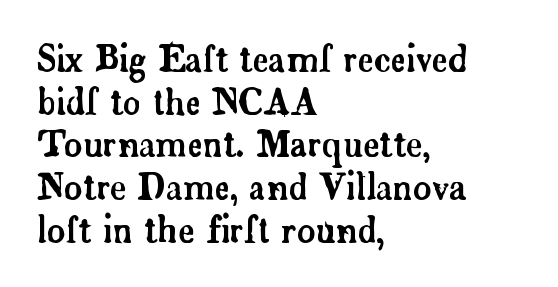
What stands out about the letter spacing? Nothing — it is the standard amount. The passage shown is typeset with a serif family. This sample is left-justified, so line endings fall wherever the words run out. Rendered with straight, roman letterforms.
